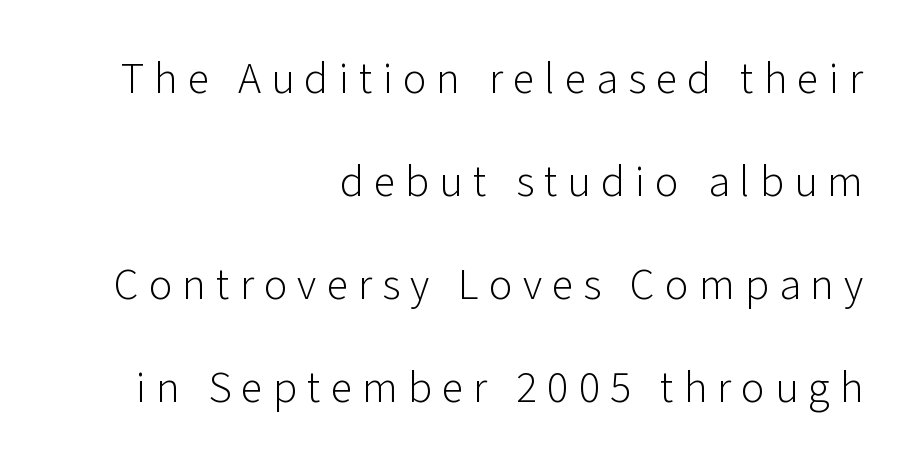
The image shows 44 px light sans-serif type, upright; set right-aligned, loose line spacing (2.34x), unusually wide letter spacing (+0.23 em), not underlined; low stroke contrast and a medium x-height.
